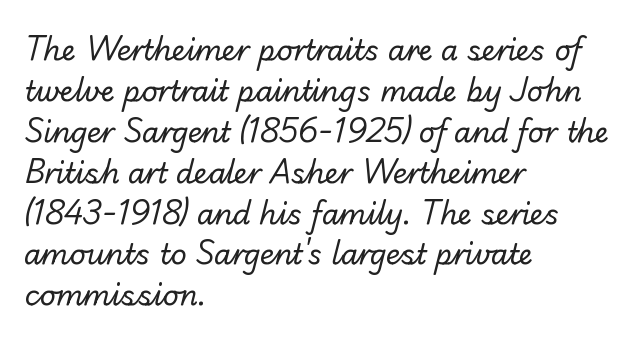
The image shows 28 px regular-weight sans-serif type; set left-aligned, normal line spacing (1.46x), normal letter spacing, not underlined; low stroke contrast and a small x-height.
